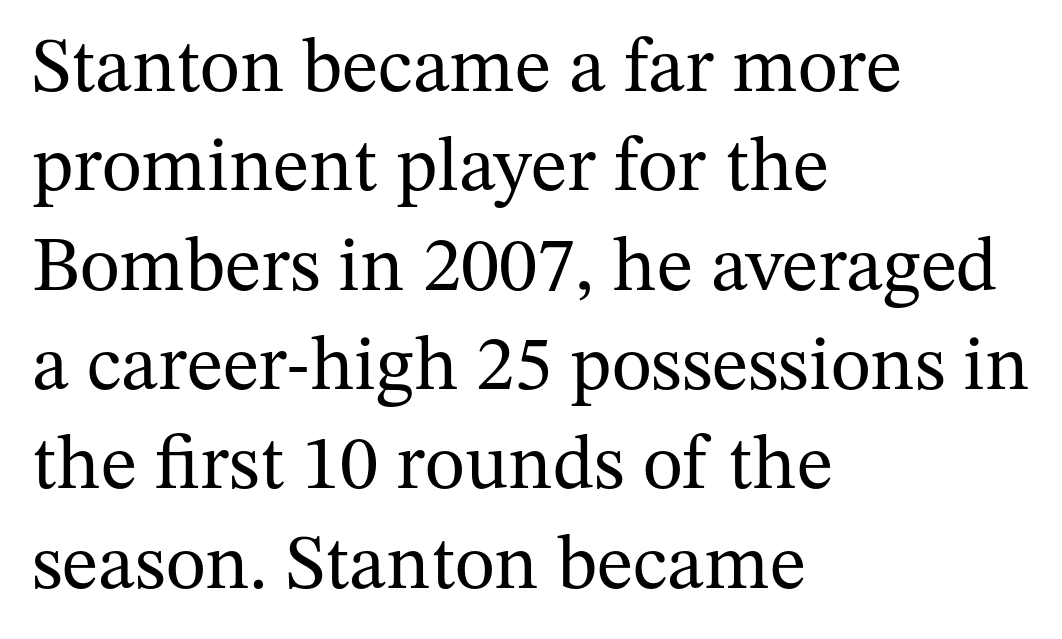
The image shows 77 px regular-weight serif type, upright; set left-aligned, normal line spacing (1.29x), normal letter spacing, not underlined; medium stroke contrast and a medium x-height.
